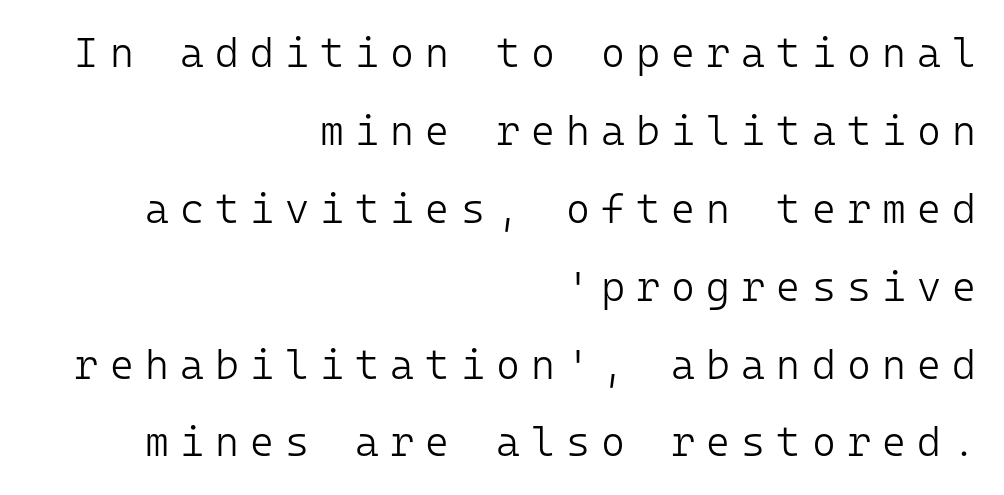
Words appear elongated and porous because spacing is wide. The passage shown is typed in a monospace face where columns stay perfectly aligned. The lettering stays uniformly vertical, giving the passage a roman look. This is sans-serif lettering, the kind often seen on screens and signage. Letters rest on an invisible, unmarked baseline.
